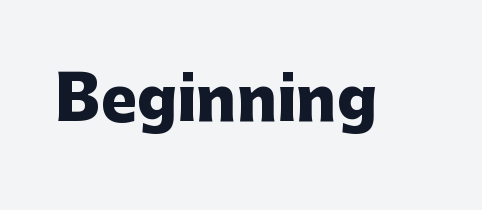
{"serif": "no", "italic": "no", "bold": "yes", "weight": "heavy", "width": "normal", "stroke_contrast": "low", "x_height": "medium", "monospaced": "no", "underline": "no", "letter_spacing": "normal", "letter_spacing_em": 0.0, "glyph_px": 60}
